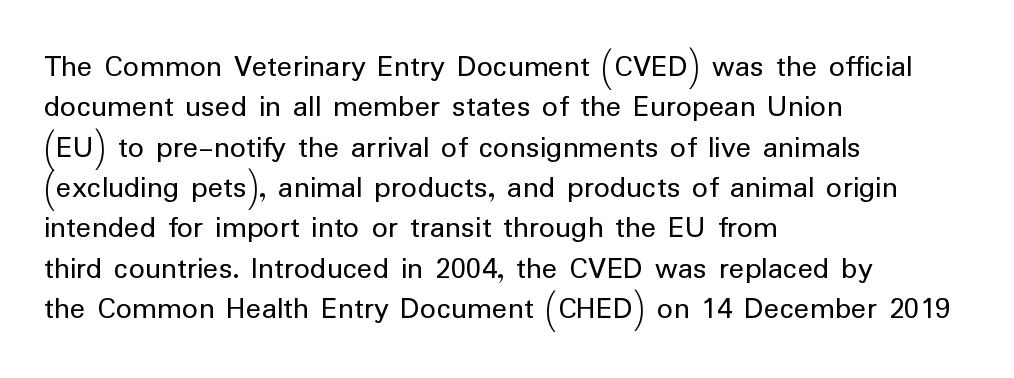
This is the regular roman posture of the typeface. Leading matches the norm, producing a regular column. Caption: multi-line text, flush left, ragged right. A typesetter would call this proportional, since set widths differ per character. Heaviness? Minimal to ordinary, like unemphasized prose.
